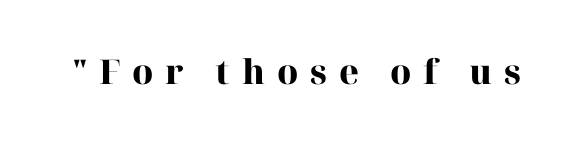
The image shows 34 px heavy serif type, upright; set unusually wide letter spacing (+0.35 em), not underlined; high stroke contrast and a medium x-height.
